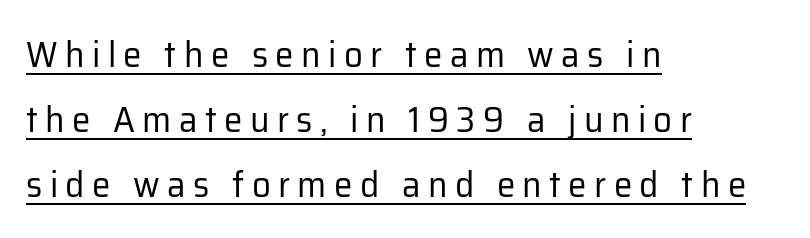
The image shows 37 px regular-weight sans-serif type, upright; set left-aligned, line spacing 1.76x, unusually wide letter spacing (+0.2 em), underlined; low stroke contrast and a medium x-height.
